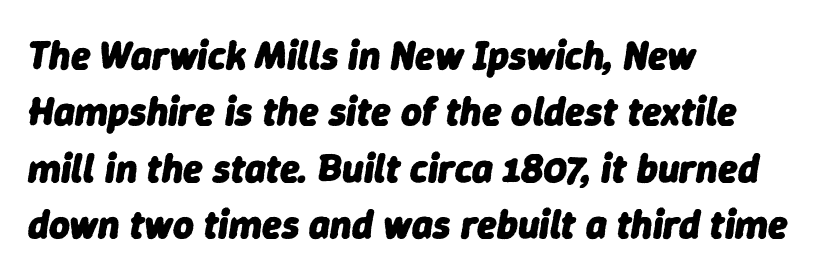
{"italic": "yes", "lean": "right", "slant_degrees": 9, "bold": "yes", "weight": "heavy", "width": "normal", "stroke_contrast": "low", "x_height": "medium", "monospaced": "no", "underline": "no", "align": "left", "line_spacing": "normal", "line_spacing_ratio": 1.41, "letter_spacing": "normal", "letter_spacing_em": 0.0, "glyph_px": 40}
